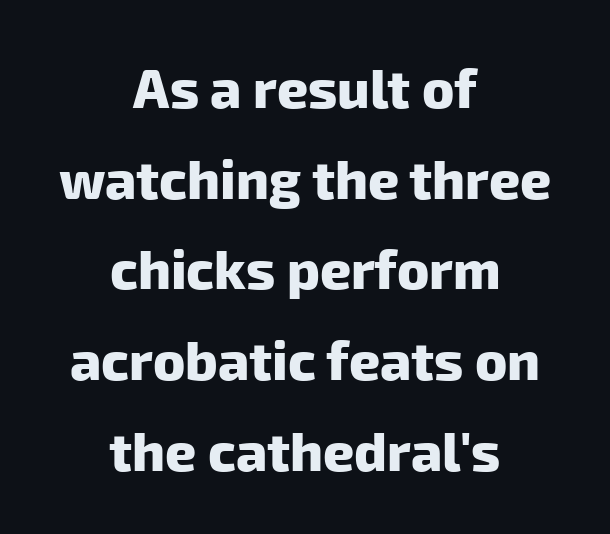
Q: Is the text bold? A: Yes.
Q: Is the typeface a serif or a sans-serif typeface? A: Sans-serif.
Q: Is the text underlined? A: No.
Q: How is the paragraph aligned? A: Centered.
Q: Is the spacing between letters normal or unusually wide? A: Normal.
Q: Is the spacing between lines tight, normal or loose? A: Normal.
Q: Width (condensed, normal, or wide)? A: Normal.
Q: Stroke contrast? A: Low.
Q: x-height? A: Medium.
Q: Monospaced? A: No.
